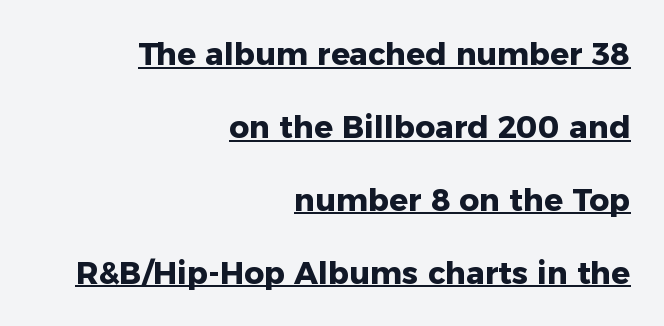
The image shows 31 px heavy sans-serif type, upright; set right-aligned, loose line spacing (2.35x), normal letter spacing, underlined; low stroke contrast and a medium x-height.
